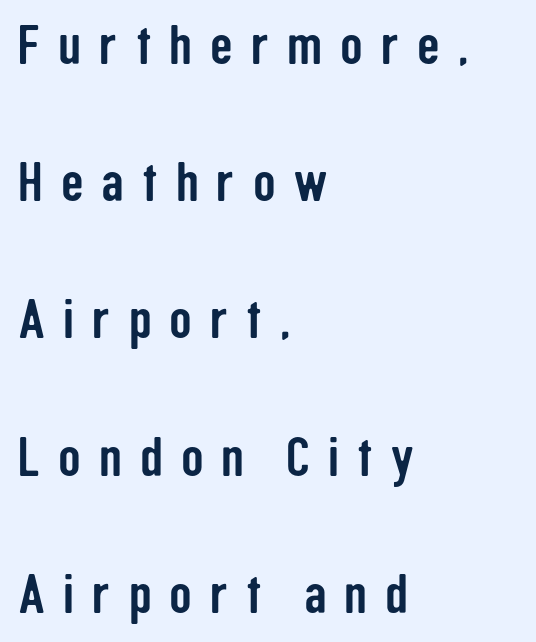
The image shows 56 px condensed sans-serif type, upright; set left-aligned, loose line spacing (2.45x), unusually wide letter spacing (+0.32 em), not underlined; low stroke contrast and a medium x-height.
